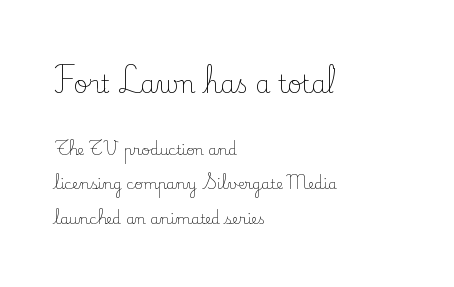
The first block has been scaled up relative to the second. The typography opts for an upright posture over an oblique one. Underline: absent. Reading down the block, your eye returns to a fixed left position each line. Here the glyphs are tracked normally, forming tight word shapes. If you measured baseline to baseline, you'd find a long distance.
